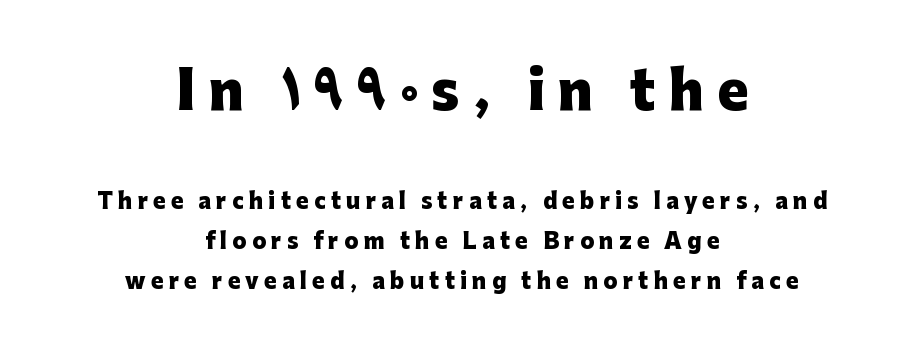
Caption: expanded tracking, letters set apart. Does the copy run flush right? No — it is centered line by line. Check the space under the baseline: it is left empty. The font is running at its bold setting.
